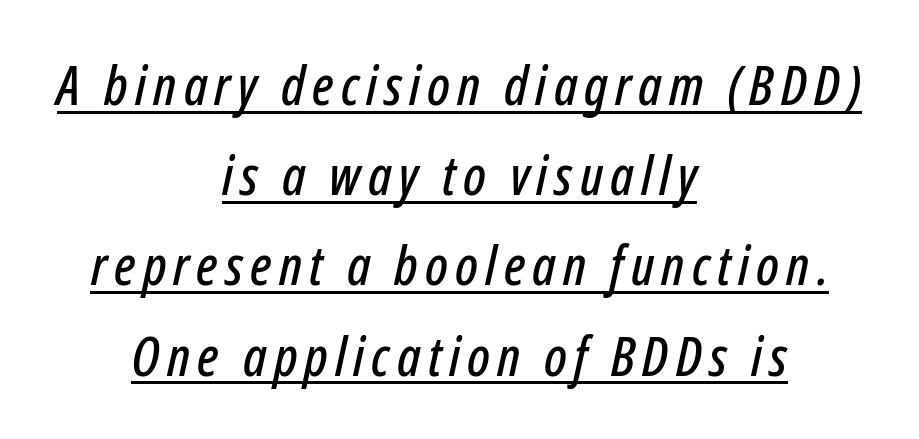
Q: Is the text italic (slanted)? A: Yes, it leans right by about 12 degrees.
Q: Is the text underlined? A: Yes.
Q: How is the paragraph aligned? A: Centered.
Q: Is the spacing between lines tight, normal or loose? A: Normal.
Q: Width (condensed, normal, or wide)? A: Condensed.
Q: Stroke contrast? A: Low.
Q: x-height? A: Medium.
Q: Monospaced? A: No.
